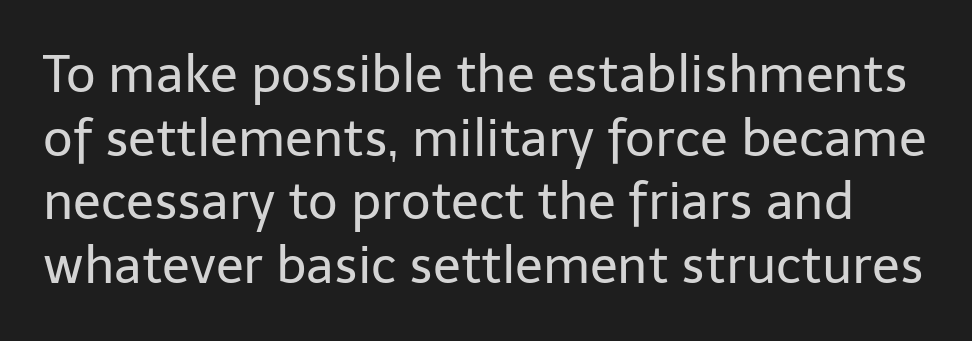
{"serif": "no", "italic": "no", "bold": "no", "weight": "regular", "width": "normal", "stroke_contrast": "low", "x_height": "medium", "monospaced": "no", "underline": "no", "line_spacing": "normal", "line_spacing_ratio": 1.25, "letter_spacing": "normal", "letter_spacing_em": 0.0, "glyph_px": 51}
